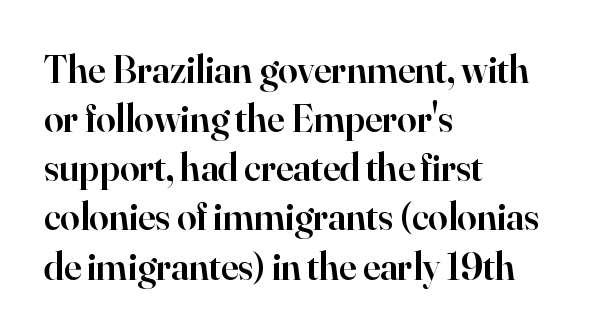
This is serif lettering, the kind often seen in printed books. Only glyphs here, with clear space below each row. Students, note that the glyphs here touch the page at normal intervals. Rendered with straight, roman letterforms.
